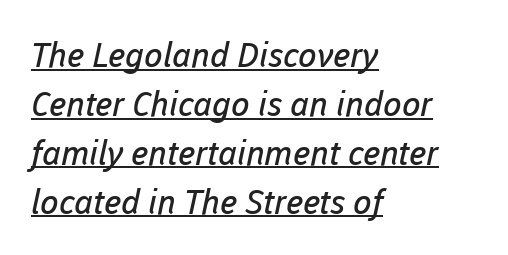
Has an underline been added? It has. Words appear dense and cohesive because spacing is normal. The rendering shows plain stroke endings on the letterforms — a sans-serif design. Looks like regular typesetting: each glyph gets only the width it needs. The typesetting does not lean heavy: it is not bold. A normal amount of white space separates one row of letters from the next.
